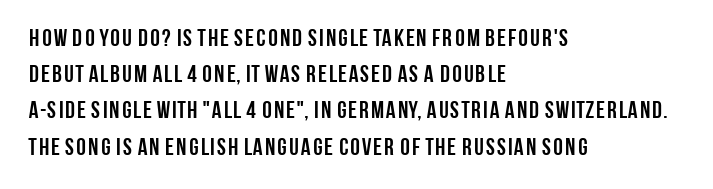
The image shows 24 px bold type, upright; set left-aligned, normal line spacing (1.51x), normal letter spacing, not underlined.
